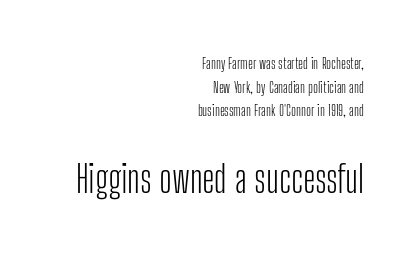
Q: Is the text bold? A: No.
Q: Is the text italic (slanted)? A: No, it is upright.
Q: Is the typeface a serif or a sans-serif typeface? A: Sans-serif.
Q: Is the text underlined? A: No.
Q: How is the paragraph aligned? A: Right-aligned.
Q: Is the spacing between letters normal or unusually wide? A: Normal.
Q: Is the spacing between lines tight, normal or loose? A: Normal.
Q: Which block of text is set in a larger size, the first (top) or the second (bottom)? A: The second (bottom) one.
Q: Width (condensed, normal, or wide)? A: Condensed.
Q: Stroke contrast? A: Low.
Q: x-height? A: Medium.
Q: Monospaced? A: No.
